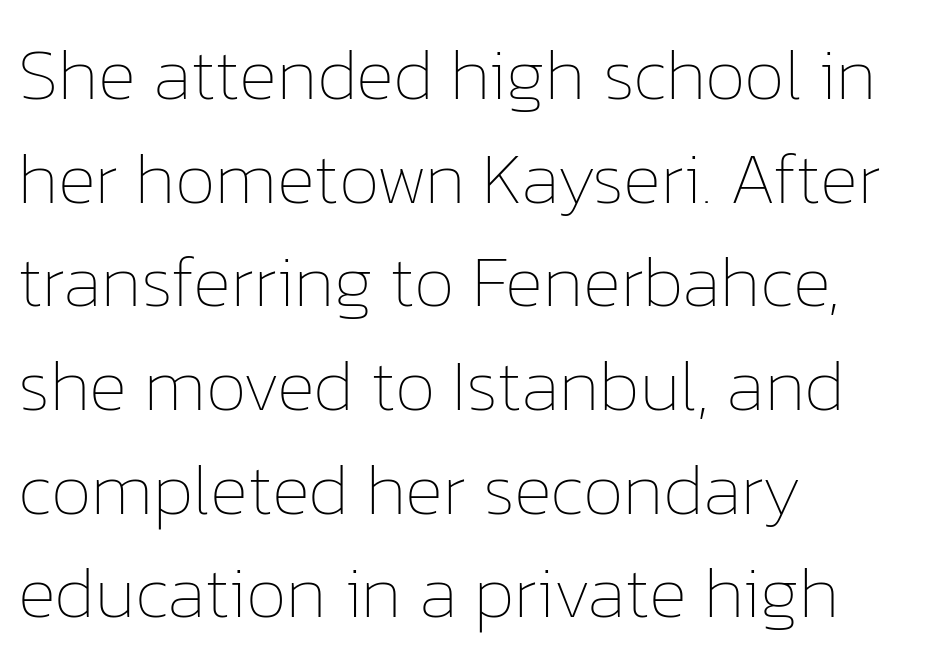
Q: Is the text bold? A: No.
Q: Is the text italic (slanted)? A: No, it is upright.
Q: Is the text underlined? A: No.
Q: How is the paragraph aligned? A: Left-aligned.
Q: Is the spacing between letters normal or unusually wide? A: Normal.
Q: Is the spacing between lines tight, normal or loose? A: Normal.
Q: Width (condensed, normal, or wide)? A: Normal.
Q: Stroke contrast? A: Low.
Q: x-height? A: Medium.
Q: Monospaced? A: No.
